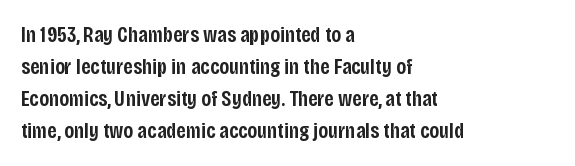
Q: Is the text bold? A: Semi-bold.
Q: Is the text italic (slanted)? A: No, it is upright.
Q: Is the text underlined? A: No.
Q: How is the paragraph aligned? A: Left-aligned.
Q: Is the spacing between letters normal or unusually wide? A: Normal.
Q: Is the spacing between lines tight, normal or loose? A: Normal.
